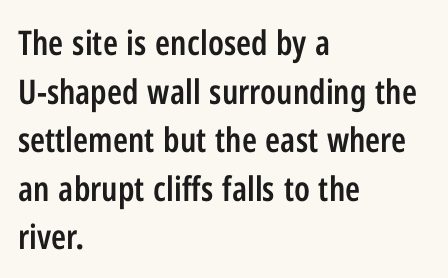
The image shows 34 px semibold, condensed sans-serif type, upright; set left-aligned, normal line spacing (1.43x), normal letter spacing, not underlined; low stroke contrast and a medium x-height.
